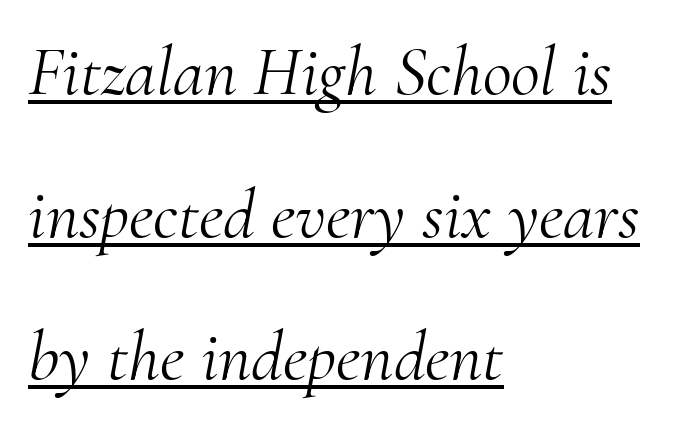
The image shows 71 px light serif type, italic (leaning right); set left-aligned, loose line spacing (2.01x), normal letter spacing, underlined; medium stroke contrast and a small x-height.
